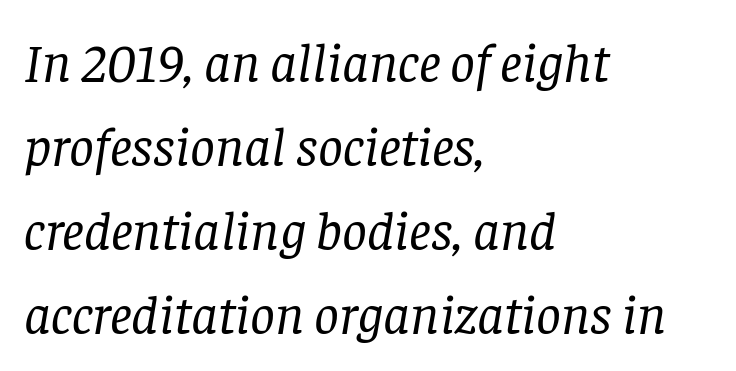
The image shows 55 px regular-weight serif type, italic (leaning right); set left-aligned, normal line spacing (1.53x), normal letter spacing, not underlined; low stroke contrast and a large x-height.
